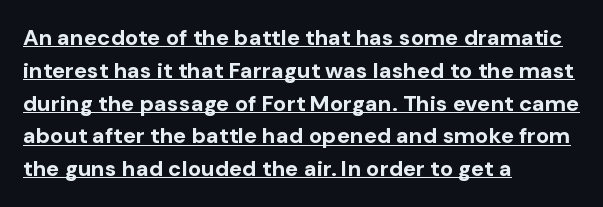
In terms of posture, this sample is upright. Check the space under the baseline: a stroke is drawn there. Reading down the block, your eye returns to a fixed left position each line. Plenty of ink on the page — the face is bold.
